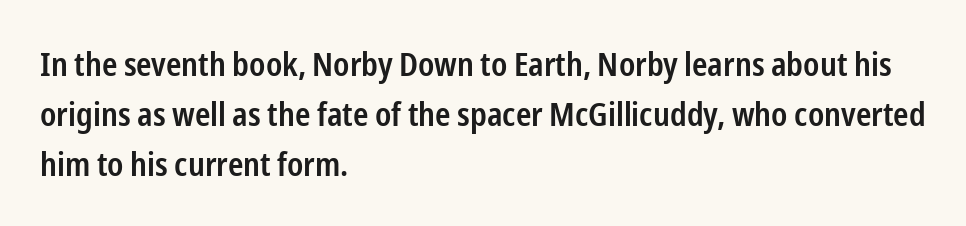
{"serif": "no", "italic": "no", "bold": "semi", "weight": "semibold", "width": "condensed", "stroke_contrast": "low", "x_height": "medium", "monospaced": "no", "underline": "no", "align": "left", "line_spacing": "normal", "line_spacing_ratio": 1.51, "letter_spacing": "normal", "letter_spacing_em": 0.0, "glyph_px": 33}
